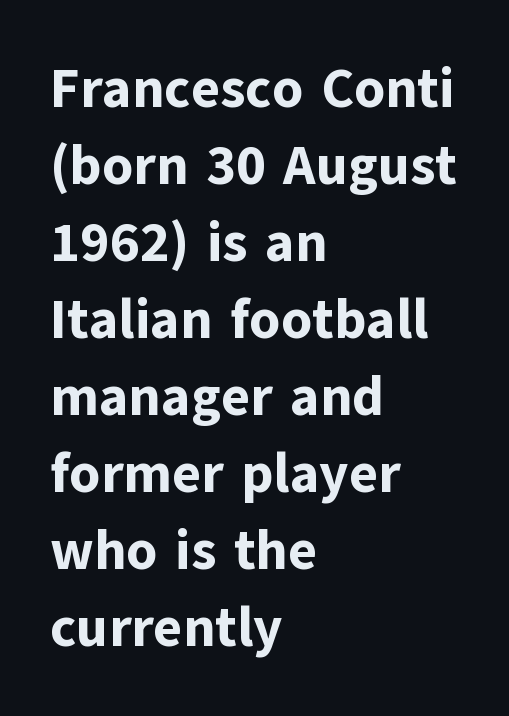
{"serif": "no", "italic": "no", "bold": "yes", "weight": "bold", "width": "normal", "stroke_contrast": "low", "x_height": "medium", "monospaced": "no", "underline": "no", "align": "left", "line_spacing": "normal", "line_spacing_ratio": 1.4, "letter_spacing": "normal", "letter_spacing_em": 0.0, "glyph_px": 55}
